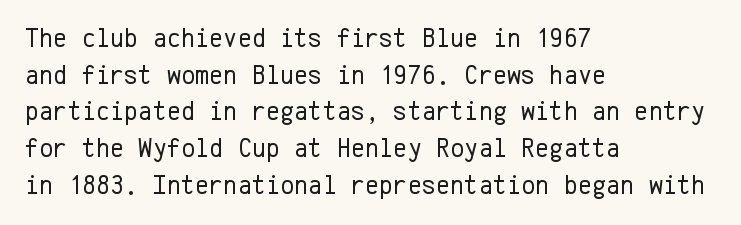
Q: Is the text bold? A: No.
Q: Is the text italic (slanted)? A: No, it is upright.
Q: Is the text underlined? A: No.
Q: How is the paragraph aligned? A: Left-aligned.
Q: Is the spacing between letters normal or unusually wide? A: Normal.
Q: Is the spacing between lines tight, normal or loose? A: Normal.
